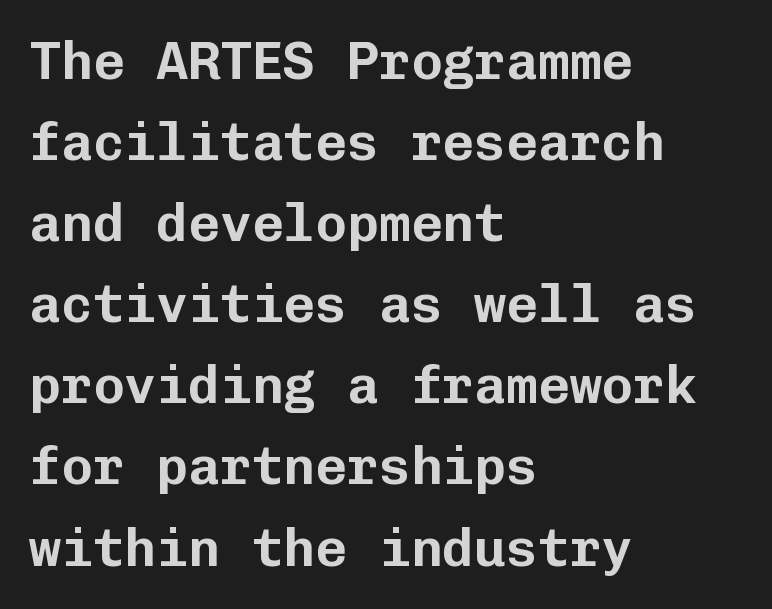
Is this a fixed-width face? Yes — each glyph sits in an identical cell. Normally led — the rows are evenly, conventionally spaced. Type without underlining. Notice how the stems are strictly vertical — no italics here. The letters sit at their default tracking, neither squeezed nor spread.
